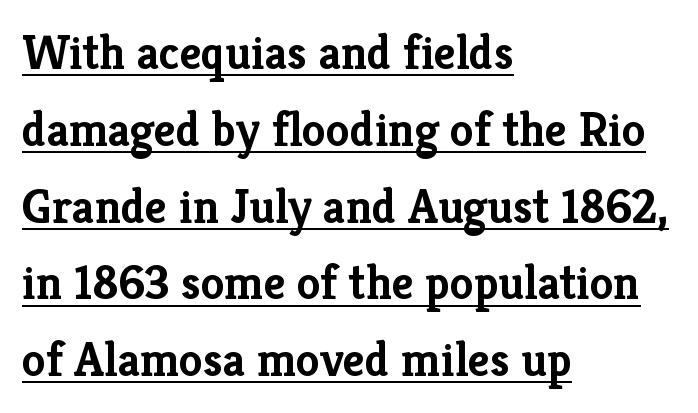
The lettering stays uniformly vertical, giving the passage a roman look. This sample has the flowing, uneven cadence of proportional lettering. Notice how the passage keeps a crisp vertical edge on the left only. What's the leading like? Ordinary, nothing unusual. Short note: letters normally spaced. As a designer I'd log this as weight 700, bold.
